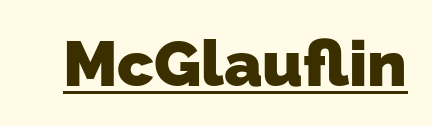
The image shows 64 px heavy sans-serif type; set normal letter spacing, underlined; low stroke contrast and a medium x-height.
